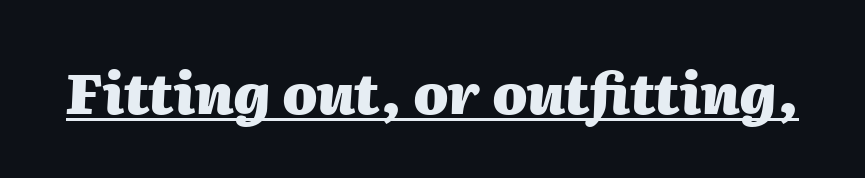
Q: Is the text bold? A: Yes.
Q: Is the text italic (slanted)? A: Yes, it leans right by about 2 degrees.
Q: Is the text underlined? A: Yes.
Q: Is the spacing between letters normal or unusually wide? A: Normal.
Q: Width (condensed, normal, or wide)? A: Normal.
Q: Stroke contrast? A: Medium.
Q: x-height? A: Medium.
Q: Monospaced? A: No.
